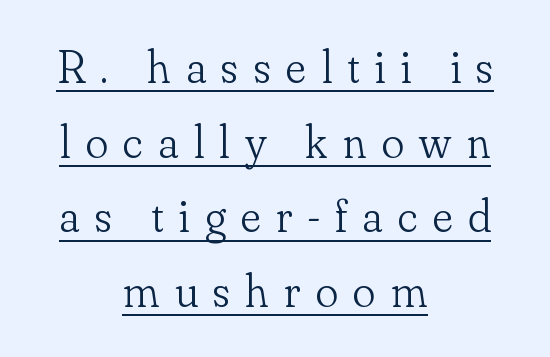
The image shows 47 px light serif type, upright; set centered, normal line spacing (1.59x), unusually wide letter spacing (+0.33 em), underlined; low stroke contrast and a small x-height.
